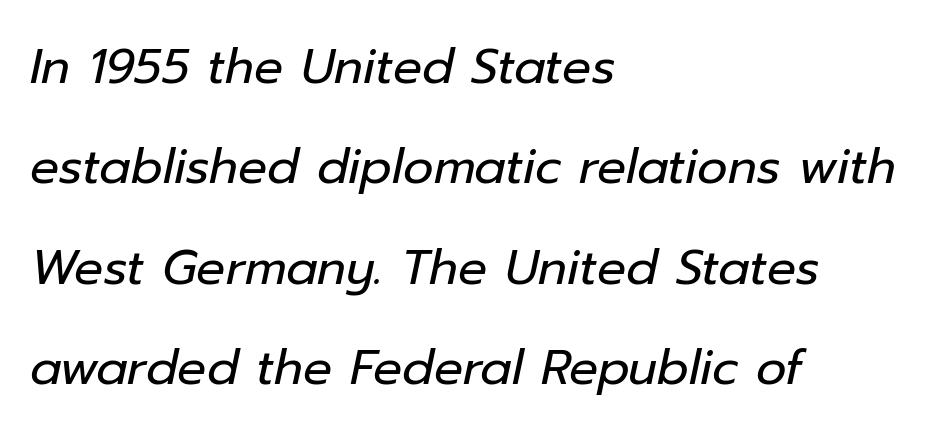
Q: Is the text bold? A: No.
Q: Is the text italic (slanted)? A: Yes, it leans right by about 12 degrees.
Q: Is the text underlined? A: No.
Q: How is the paragraph aligned? A: Left-aligned.
Q: Is the spacing between letters normal or unusually wide? A: Normal.
Q: Is the spacing between lines tight, normal or loose? A: Loose.
Q: Width (condensed, normal, or wide)? A: Normal.
Q: Stroke contrast? A: Low.
Q: x-height? A: Medium.
Q: Monospaced? A: No.
